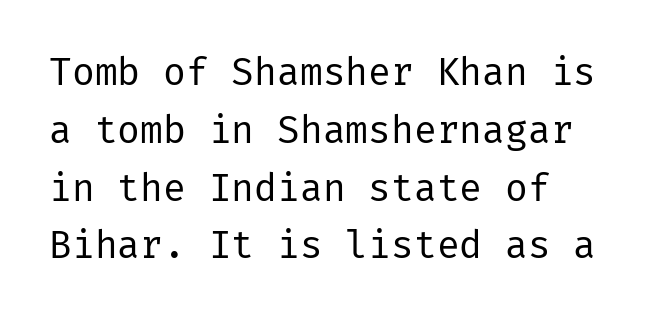
{"serif": "no", "italic": "no", "bold": "no", "weight": "regular", "width": "normal", "stroke_contrast": "low", "x_height": "medium", "underline": "no", "align": "left", "line_spacing": "normal", "line_spacing_ratio": 1.52, "letter_spacing": "normal", "letter_spacing_em": 0.0, "glyph_px": 38}
